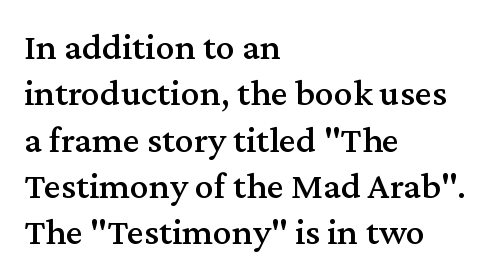
Horizontally, the lines are justified to the leading edge only. Has an underline been added? It has not. Each word holds together tightly as a unit, with standard inter-letter gaps. These lines are rendered in a variable-pitch font.
